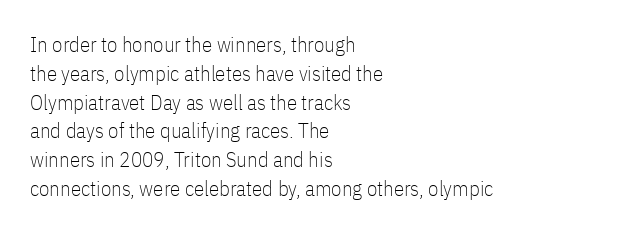
{"italic": "no", "bold": "no", "underline": "no", "align": "left", "line_spacing": "normal", "line_spacing_ratio": 1.37, "letter_spacing": "normal", "letter_spacing_em": 0.0, "glyph_px": 21}
